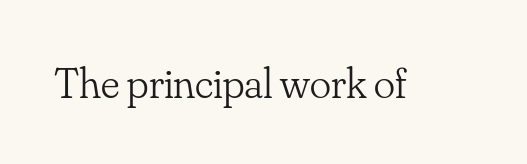
Q: Is the text bold? A: No.
Q: Is the text italic (slanted)? A: No, it is upright.
Q: Is the typeface a serif or a sans-serif typeface? A: Serif.
Q: Is the text underlined? A: No.
Q: Is the spacing between letters normal or unusually wide? A: Normal.
Q: Width (condensed, normal, or wide)? A: Normal.
Q: Stroke contrast? A: Low.
Q: x-height? A: Small.
Q: Monospaced? A: No.
